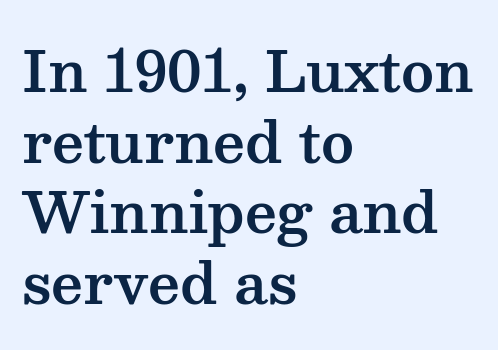
{"serif": "yes", "italic": "no", "width": "wide", "stroke_contrast": "medium", "x_height": "medium", "monospaced": "no", "underline": "no", "align": "left", "line_spacing": "normal", "line_spacing_ratio": 1.26, "letter_spacing": "normal", "letter_spacing_em": 0.0, "glyph_px": 56}
